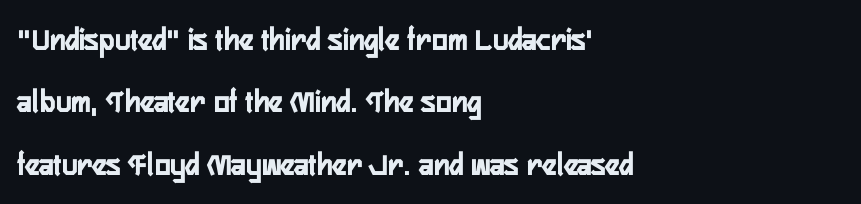
The image shows 33 px semibold, condensed sans-serif type, upright; set left-aligned, line spacing 1.89x, normal letter spacing, not underlined; low stroke contrast and a medium x-height.
